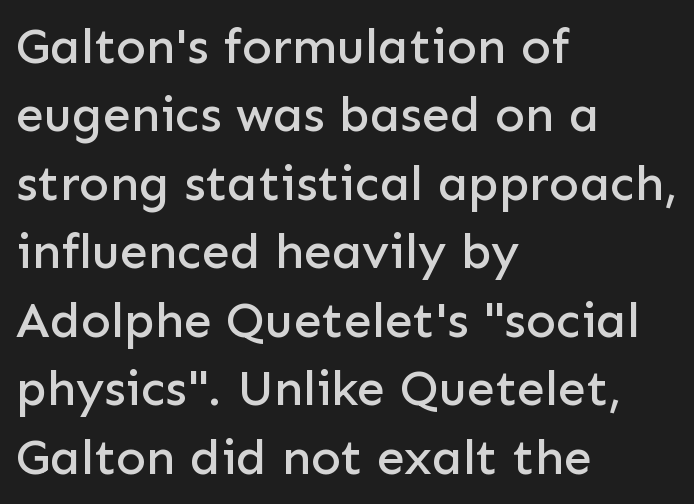
{"serif": "no", "italic": "no", "width": "normal", "stroke_contrast": "low", "x_height": "medium", "monospaced": "no", "underline": "no", "align": "left", "line_spacing": "normal", "line_spacing_ratio": 1.37, "letter_spacing": "normal", "letter_spacing_em": 0.0, "glyph_px": 50}
